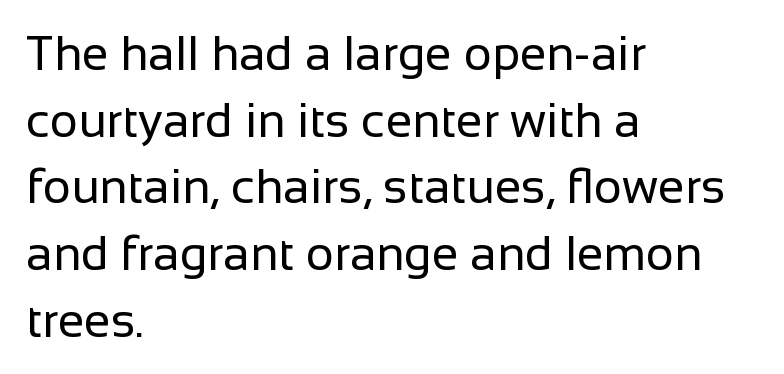
This reads as an unemphasized weight, regular at the heaviest. The space beneath each line is pristine and unruled. Characters remain perfectly vertical along every line. Caption: standard tracking, unaltered. These lines are rendered in a variable-pitch font. Short and long lines alike share a common starting point at left.
